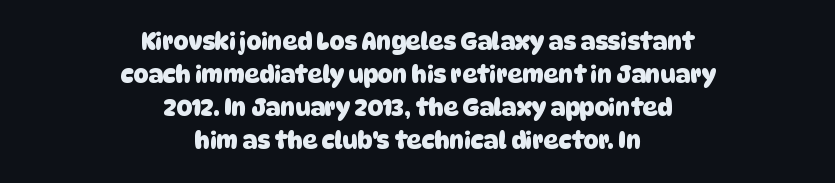
Q: Is the text bold? A: Yes.
Q: Is the text underlined? A: No.
Q: How is the paragraph aligned? A: Centered.
Q: Is the spacing between letters normal or unusually wide? A: Normal.
Q: Is the spacing between lines tight, normal or loose? A: Normal.
